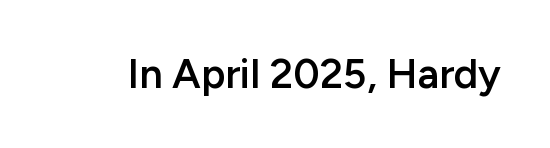
{"serif": "no", "italic": "no", "bold": "semi", "weight": "semibold", "width": "normal", "stroke_contrast": "low", "x_height": "medium", "monospaced": "no", "underline": "no", "letter_spacing": "normal", "letter_spacing_em": 0.0, "glyph_px": 41}
